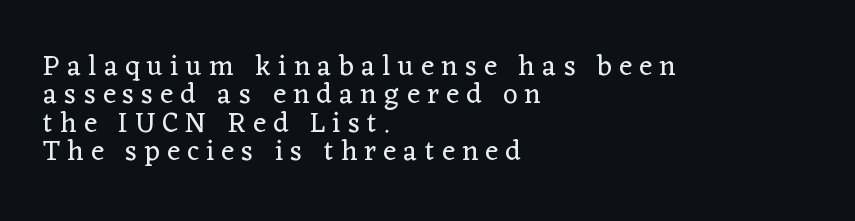
Q: Is the text bold? A: No.
Q: Is the text italic (slanted)? A: No, it is upright.
Q: Is the typeface a serif or a sans-serif typeface? A: Serif.
Q: Is the text underlined? A: No.
Q: How is the paragraph aligned? A: Left-aligned.
Q: Is the spacing between letters normal or unusually wide? A: Unusually wide.
Q: Is the spacing between lines tight, normal or loose? A: Tight.
Q: Width (condensed, normal, or wide)? A: Normal.
Q: Stroke contrast? A: Low.
Q: x-height? A: Medium.
Q: Monospaced? A: No.
